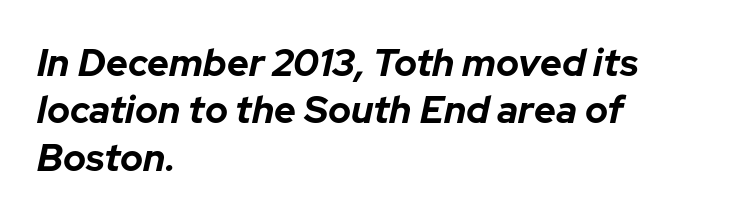
{"italic": "yes", "lean": "right", "slant_degrees": 12, "bold": "yes", "weight": "bold", "width": "normal", "stroke_contrast": "low", "x_height": "medium", "monospaced": "no", "underline": "no", "align": "left", "line_spacing": "normal", "line_spacing_ratio": 1.25, "letter_spacing": "normal", "letter_spacing_em": 0.0, "glyph_px": 38}
